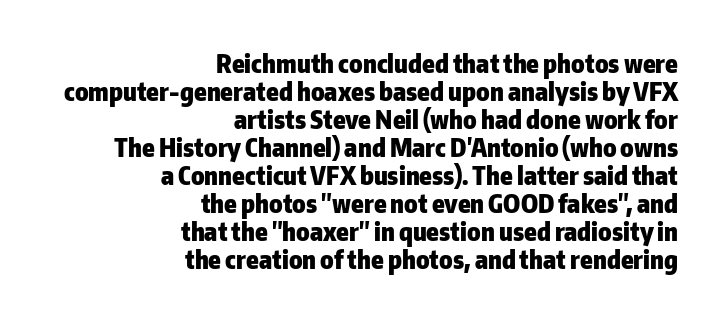
The image shows 25 px bold type, upright; set right-aligned, tight line spacing (1.12x), normal letter spacing, not underlined.
